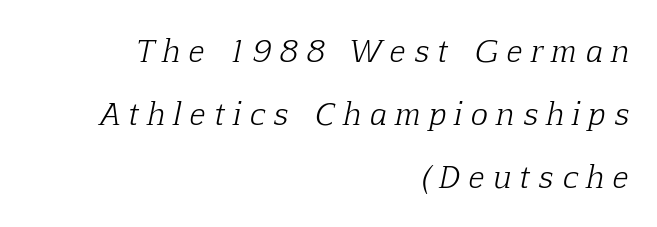
{"serif": "yes", "italic": "yes", "lean": "right", "slant_degrees": 12, "bold": "no", "weight": "light", "width": "normal", "stroke_contrast": "low", "x_height": "medium", "monospaced": "no", "underline": "no", "align": "right", "line_spacing": "loose", "line_spacing_ratio": 2.18, "letter_spacing": "wide", "letter_spacing_em": 0.31, "glyph_px": 29}
